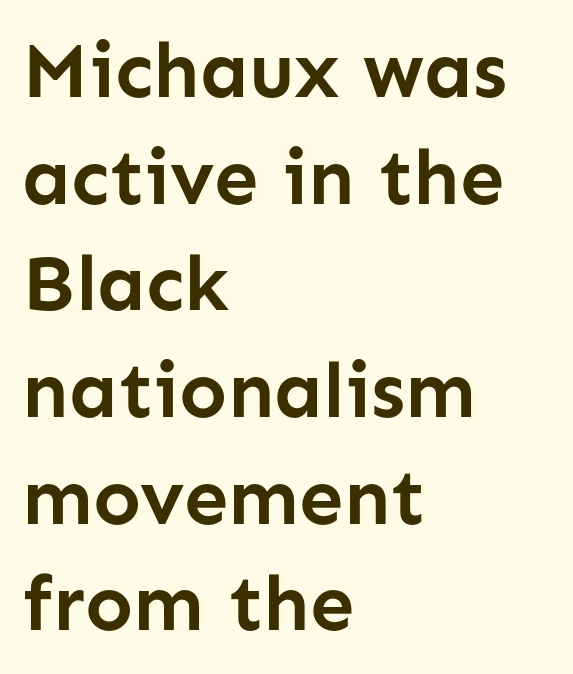
The image shows 79 px semibold sans-serif type, upright; set left-aligned, normal line spacing (1.35x), normal letter spacing, not underlined; low stroke contrast and a medium x-height.
